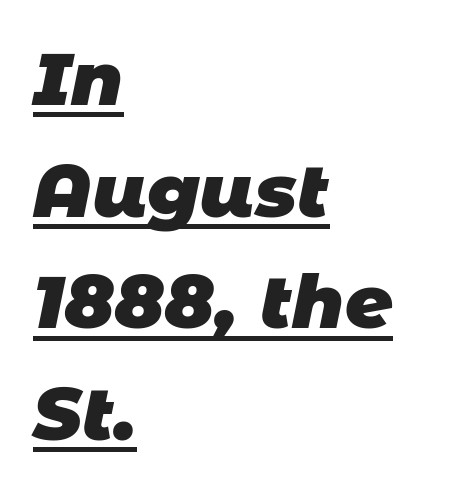
Observe the absence of serifs on each vertical stroke in this sample. Character widths vary here, with narrow letters taking less room than wide ones. This rendering features underlined lettering. Weight check: bold — yes, fully.
